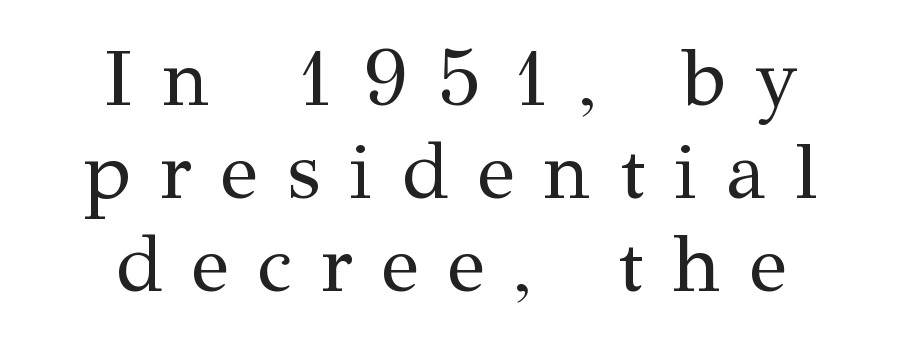
You can tell from the footed stems that serif type was used. Words appear elongated and porous because spacing is wide. Stroke thickness stays within the range of a standard reading face or lighter. Words float on clear page, feet unadorned.
